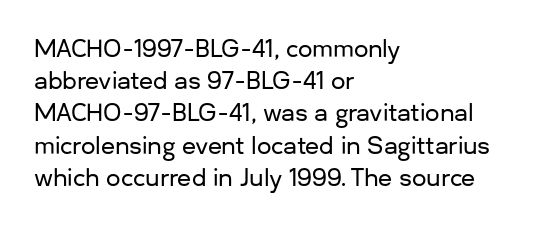
{"italic": "no", "underline": "no", "align": "left", "line_spacing": "normal", "line_spacing_ratio": 1.4, "letter_spacing": "normal", "letter_spacing_em": 0.0, "glyph_px": 23}
